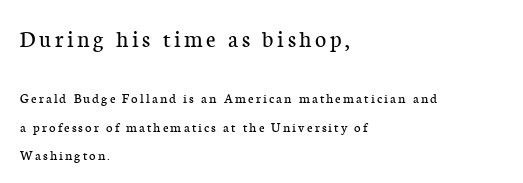
Honestly, there is no underline to notice here at all. Reading down the column, the eye jumps a long way to each next line. Weight: not bold — regular or lighter. A student would notice the top passage is typeset larger than what follows. Line beginnings align vertically; line endings do not.
